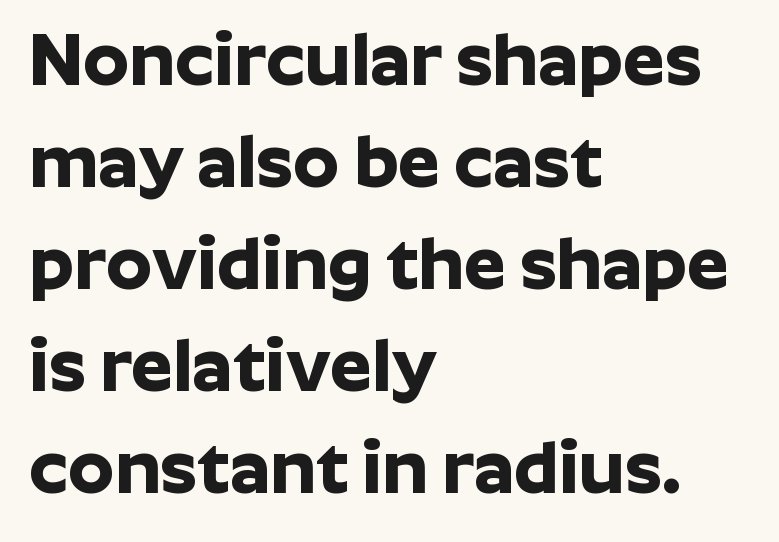
Has an underline been added? It has not. The letters advance in unequal steps, a hallmark of proportional type. The letters sit at their default tracking, neither squeezed nor spread. This sample uses an upright cut, with every glyph sitting square on the baseline. In terms of leading, this rendering sits right in the middle.
